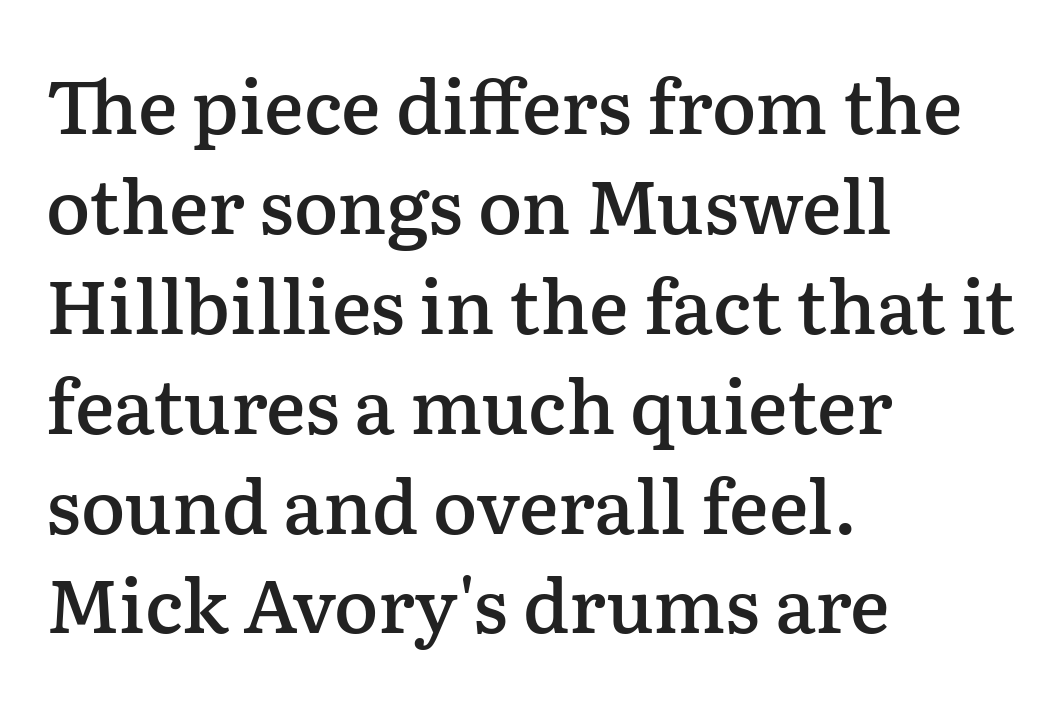
The image shows 74 px semibold serif type, upright; set left-aligned, normal line spacing (1.35x), normal letter spacing, not underlined; low stroke contrast and a medium x-height.
